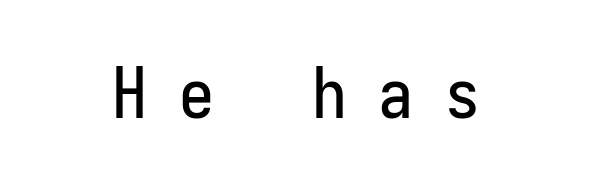
The image shows 70 px condensed sans-serif type, upright, monospaced; set centered, unusually wide letter spacing (+0.45 em), not underlined; low stroke contrast and a medium x-height.
